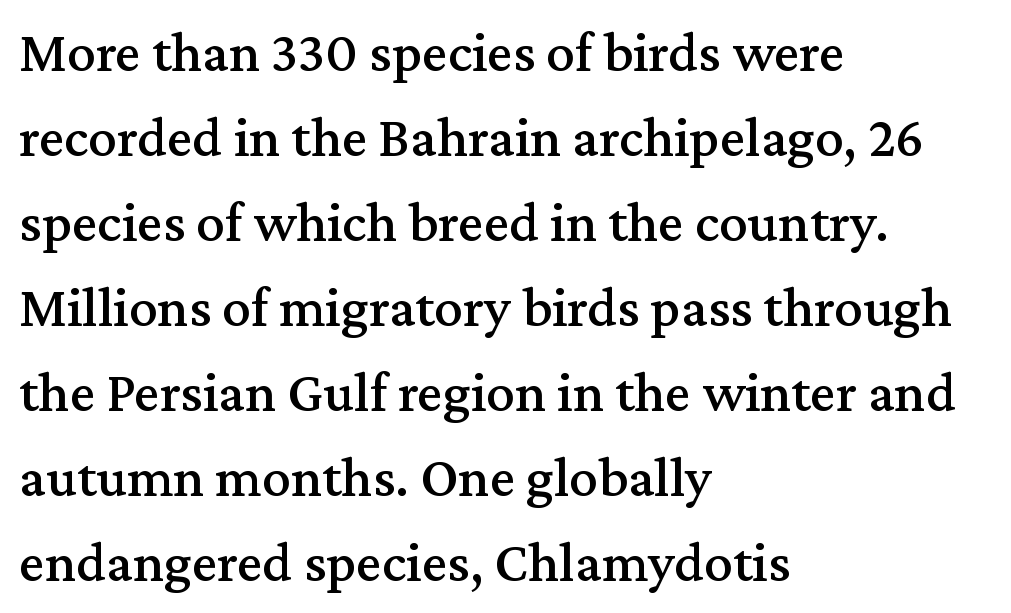
Q: Is the text italic (slanted)? A: No, it is upright.
Q: Is the typeface a serif or a sans-serif typeface? A: Serif.
Q: Is the text underlined? A: No.
Q: How is the paragraph aligned? A: Left-aligned.
Q: Is the spacing between letters normal or unusually wide? A: Normal.
Q: Is the spacing between lines tight, normal or loose? A: Normal.
Q: Width (condensed, normal, or wide)? A: Normal.
Q: Stroke contrast? A: Medium.
Q: x-height? A: Medium.
Q: Monospaced? A: No.
